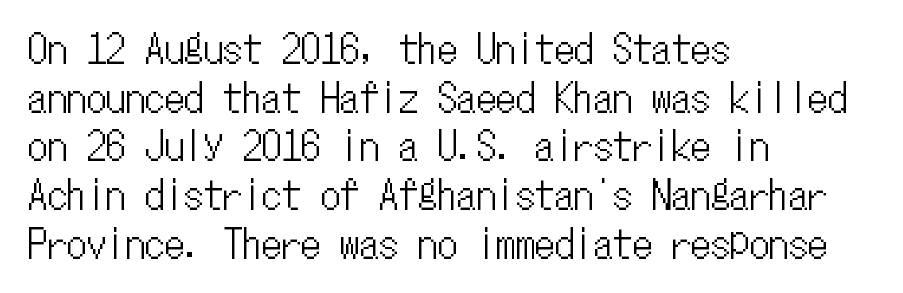
{"italic": "no", "width": "condensed", "stroke_contrast": "low", "x_height": "medium", "monospaced": "yes", "underline": "no", "align": "left", "line_spacing": "normal", "line_spacing_ratio": 1.25, "letter_spacing": "normal", "letter_spacing_em": 0.0, "glyph_px": 39}
